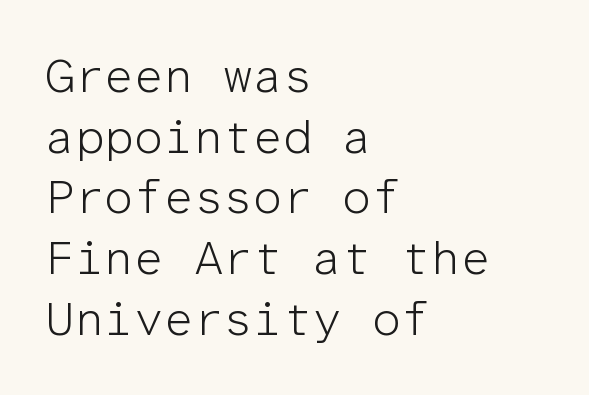
The image shows 47 px light sans-serif type, upright, monospaced; set left-aligned, normal line spacing (1.29x), normal letter spacing, not underlined; low stroke contrast and a medium x-height.
